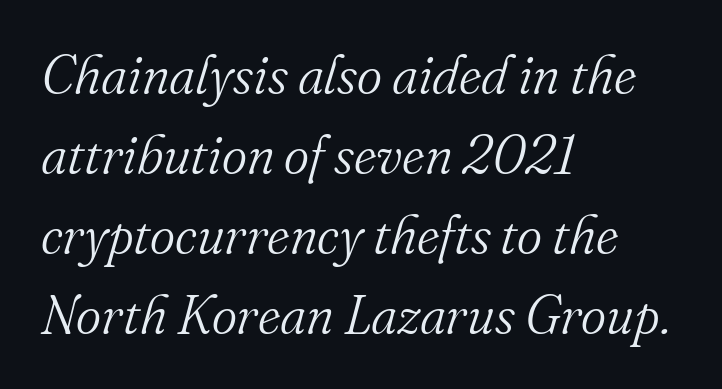
The typesetter chose a ragged-right arrangement here. The face used here is rendered with its standard letterfit. It's the slanting kind of type. Stems and bowls with no extra thickness — not bold.
